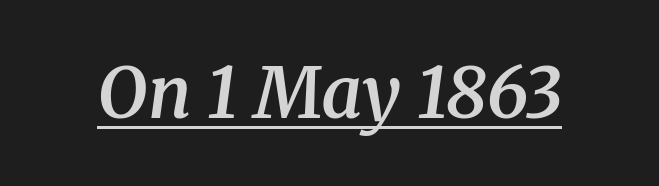
The face used here is proportionally spaced, like ordinary book or web type. A typesetter would label this face a serif. Words appear dense and cohesive because spacing is normal. The words here are underlined. The rendering uses a semibold face; strokes are thickened but not to full bold. Emphasis-style slanted type is in use.
